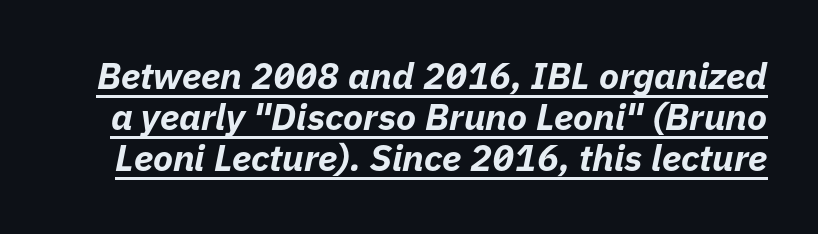
Q: Is the text bold? A: Yes.
Q: Is the text italic (slanted)? A: Yes, it leans right by about 11 degrees.
Q: Is the text underlined? A: Yes.
Q: Is the spacing between letters normal or unusually wide? A: Normal.
Q: Is the spacing between lines tight, normal or loose? A: Tight.
Q: Width (condensed, normal, or wide)? A: Normal.
Q: Stroke contrast? A: Low.
Q: x-height? A: Medium.
Q: Monospaced? A: No.
